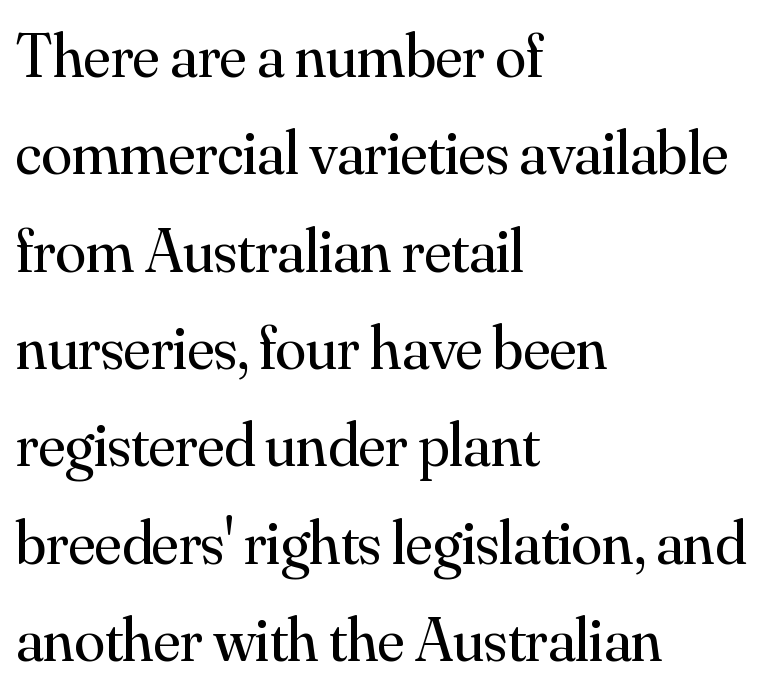
The letters stand upright; this is a roman face. The type is set solid horizontally, with unmodified tracking. Note the varied advance widths — an 'i' is clearly narrower than an 'm'. Beneath every word, the page is bare.
